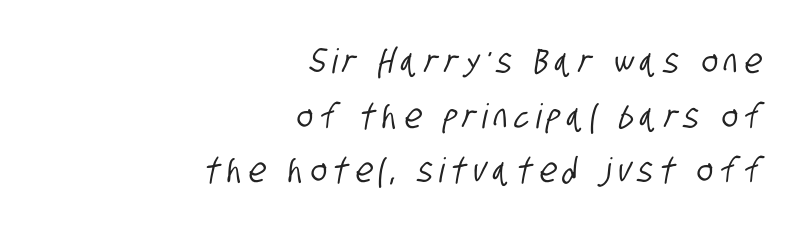
Normally led — the rows are evenly, conventionally spaced. The setting favours the right margin, as signatures and pull-quotes sometimes do. Each letter's strokes conclude bluntly, with no projecting serifs. Varying glyph widths throughout — classic text-font behaviour.
